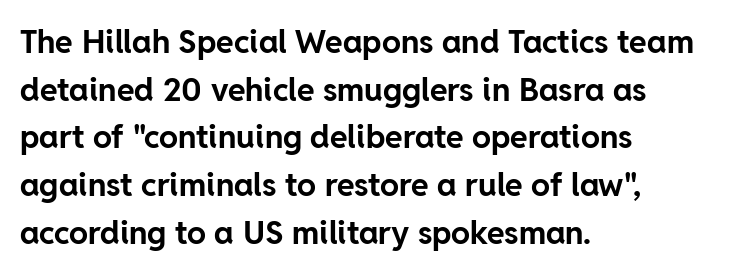
Q: Is the text bold? A: Yes.
Q: Is the text italic (slanted)? A: No, it is upright.
Q: Is the typeface a serif or a sans-serif typeface? A: Sans-serif.
Q: Is the text underlined? A: No.
Q: How is the paragraph aligned? A: Left-aligned.
Q: Is the spacing between letters normal or unusually wide? A: Normal.
Q: Is the spacing between lines tight, normal or loose? A: Normal.
Q: Width (condensed, normal, or wide)? A: Normal.
Q: Stroke contrast? A: Low.
Q: x-height? A: Medium.
Q: Monospaced? A: No.
